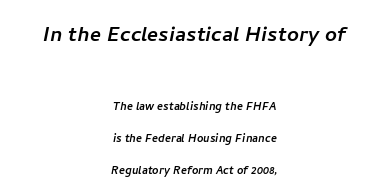
The image shows 26 px text type; set centered, loose line spacing (2.28x), normal letter spacing, not underlined; the first (top) block is 1.86x larger.
